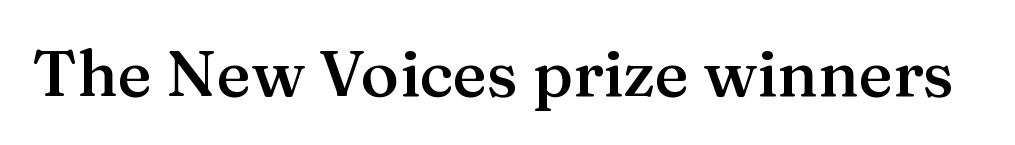
Q: Is the text bold? A: Semi-bold.
Q: Is the text italic (slanted)? A: No, it is upright.
Q: Is the typeface a serif or a sans-serif typeface? A: Serif.
Q: Is the text underlined? A: No.
Q: Is the spacing between letters normal or unusually wide? A: Normal.
Q: Width (condensed, normal, or wide)? A: Normal.
Q: Stroke contrast? A: Medium.
Q: x-height? A: Medium.
Q: Monospaced? A: No.
